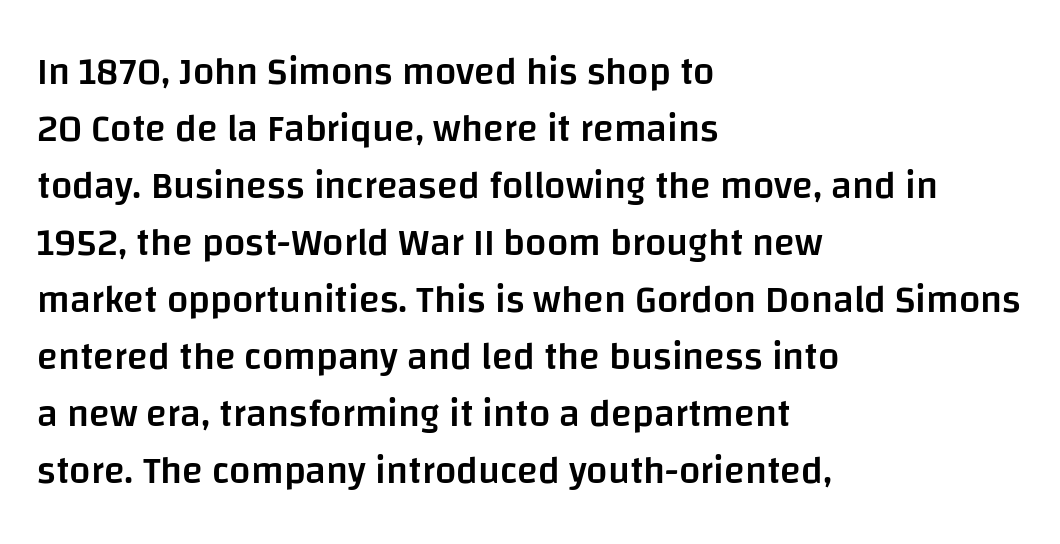
Q: Is the text bold? A: Semi-bold.
Q: Is the text italic (slanted)? A: No, it is upright.
Q: Is the typeface a serif or a sans-serif typeface? A: Sans-serif.
Q: Is the text underlined? A: No.
Q: How is the paragraph aligned? A: Left-aligned.
Q: Is the spacing between letters normal or unusually wide? A: Normal.
Q: Is the spacing between lines tight, normal or loose? A: Normal.
Q: Width (condensed, normal, or wide)? A: Normal.
Q: Stroke contrast? A: Low.
Q: x-height? A: Large.
Q: Monospaced? A: No.
